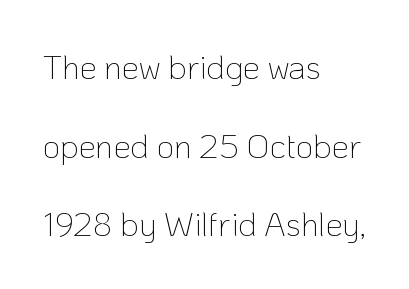
The image shows 34 px thin sans-serif type, upright; set left-aligned, loose line spacing (2.31x), normal letter spacing, not underlined; low stroke contrast and a medium x-height.
